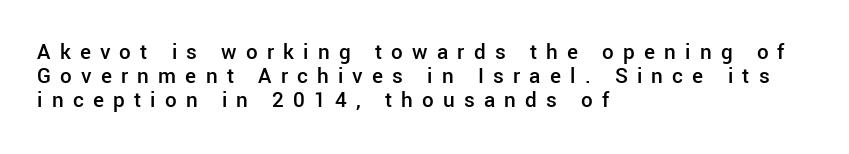
Slightly chunky letters — semibold, I'd say, not full bold. Glyph-to-glyph distance is far greater than everyday printed text. What's the leading like? Squeezed, with rows nearly overlapping. Designer's note — italics off, roman on.
